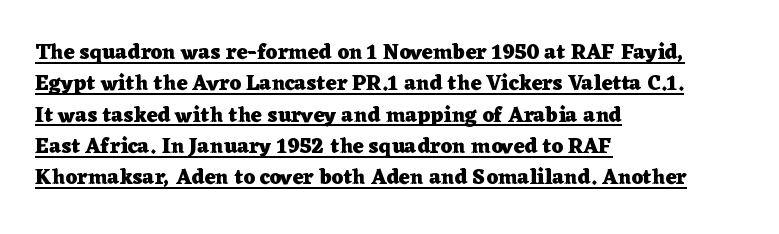
Casual observation: everything's shoved over to the left. Style check: upright. Whoever set this chose a conventional vertical rhythm. Typographic density is high because the face is bold.
